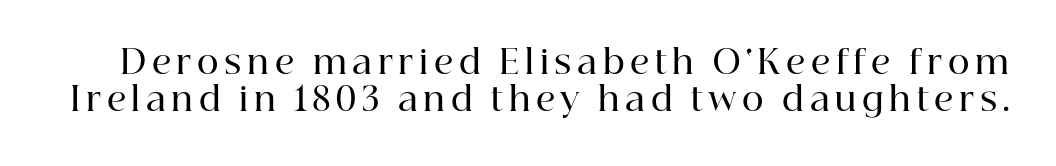
These lines are composed in type with serifs. The rendering uses a semibold face; strokes are thickened but not to full bold. The specimen omits any rule beneath the text block's lines. The lines are packed closely together with very little leading.
